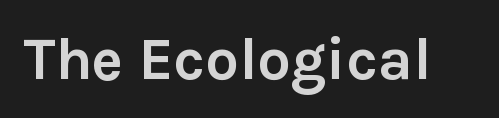
Q: Is the text bold? A: Yes.
Q: Is the text italic (slanted)? A: No, it is upright.
Q: Is the typeface a serif or a sans-serif typeface? A: Sans-serif.
Q: Is the text underlined? A: No.
Q: Is the spacing between letters normal or unusually wide? A: Normal.
Q: Width (condensed, normal, or wide)? A: Normal.
Q: x-height? A: Medium.
Q: Monospaced? A: No.
